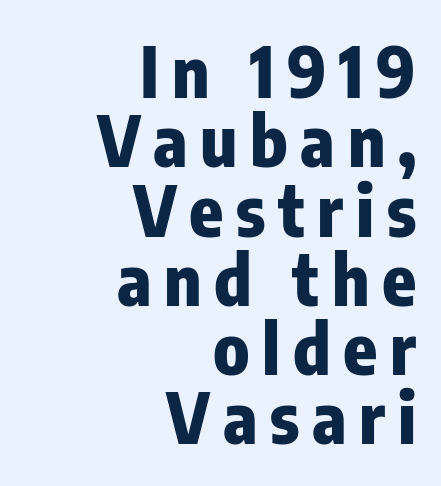
{"serif": "no", "italic": "no", "bold": "yes", "weight": "heavy", "width": "condensed", "stroke_contrast": "low", "x_height": "medium", "monospaced": "no", "underline": "no", "align": "right", "line_spacing": "tight", "line_spacing_ratio": 0.99, "glyph_px": 70}
